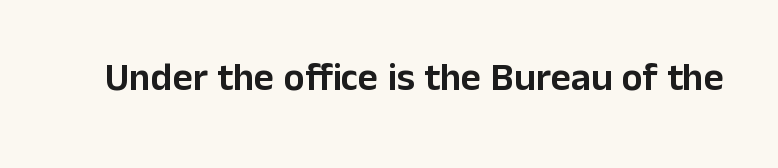
{"serif": "no", "italic": "no", "width": "normal", "stroke_contrast": "low", "x_height": "medium", "monospaced": "no", "underline": "no", "letter_spacing": "normal", "letter_spacing_em": 0.0, "glyph_px": 39}
